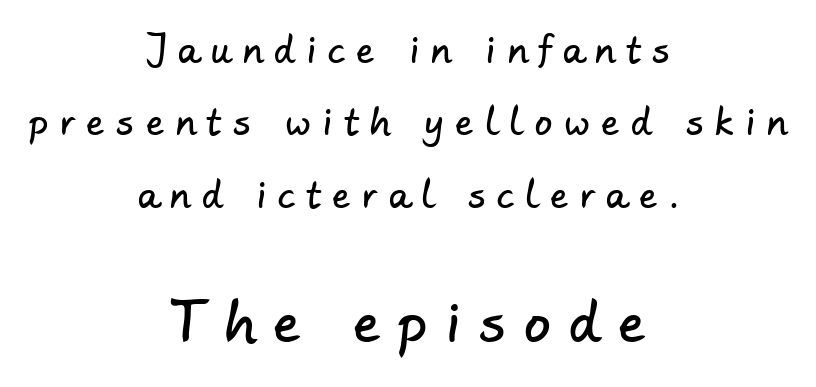
The image shows 53 px sans-serif type; set centered, loose line spacing (2.07x), unusually wide letter spacing (+0.34 em), not underlined; the second (bottom) block is 1.51x larger; low stroke contrast and a small x-height.
